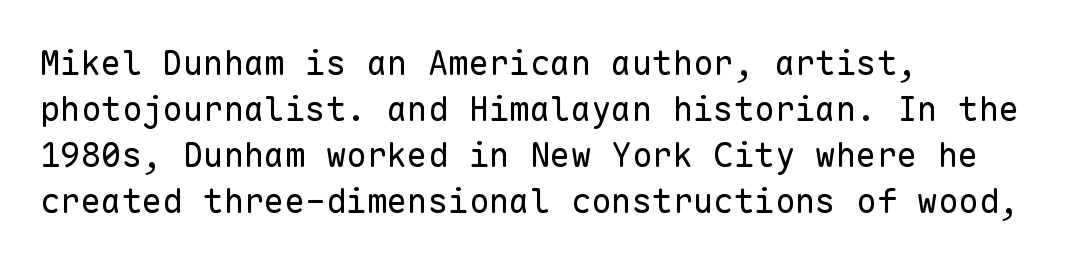
The image shows 34 px regular-weight sans-serif type, upright, monospaced; set left-aligned, normal line spacing (1.35x), normal letter spacing, not underlined; low stroke contrast and a medium x-height.
